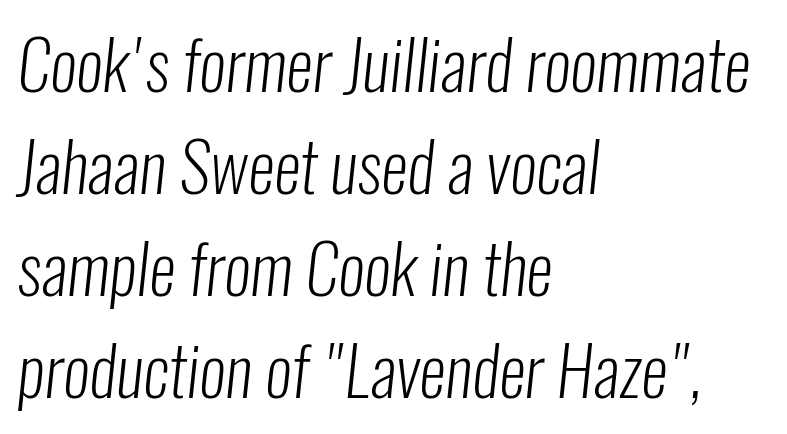
Q: Is the text bold? A: No.
Q: Is the typeface a serif or a sans-serif typeface? A: Sans-serif.
Q: Is the text underlined? A: No.
Q: How is the paragraph aligned? A: Left-aligned.
Q: Is the spacing between letters normal or unusually wide? A: Normal.
Q: Is the spacing between lines tight, normal or loose? A: Normal.
Q: Width (condensed, normal, or wide)? A: Condensed.
Q: Stroke contrast? A: Low.
Q: x-height? A: Medium.
Q: Monospaced? A: No.
